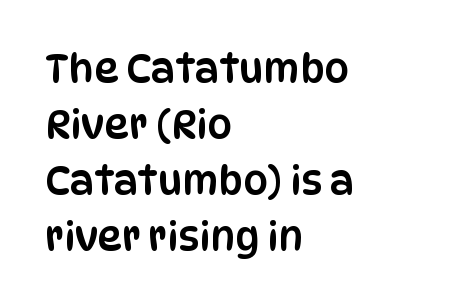
Q: Is the text italic (slanted)? A: No, it is upright.
Q: Is the typeface a serif or a sans-serif typeface? A: Sans-serif.
Q: Is the text underlined? A: No.
Q: How is the paragraph aligned? A: Left-aligned.
Q: Is the spacing between letters normal or unusually wide? A: Normal.
Q: Is the spacing between lines tight, normal or loose? A: Normal.
Q: Width (condensed, normal, or wide)? A: Condensed.
Q: Stroke contrast? A: Low.
Q: x-height? A: Large.
Q: Monospaced? A: No.
